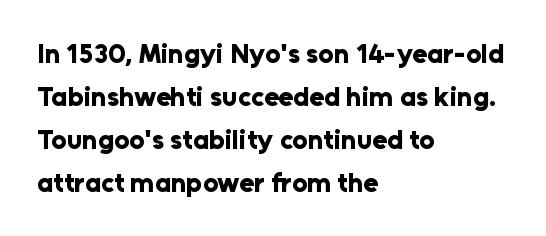
Q: Is the text bold? A: Yes.
Q: Is the text italic (slanted)? A: No, it is upright.
Q: Is the text underlined? A: No.
Q: How is the paragraph aligned? A: Left-aligned.
Q: Is the spacing between letters normal or unusually wide? A: Normal.
Q: Is the spacing between lines tight, normal or loose? A: Normal.
